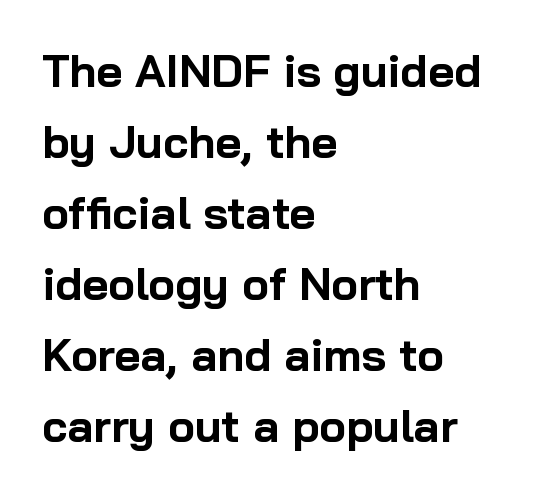
{"serif": "no", "italic": "no", "bold": "yes", "weight": "bold", "width": "normal", "stroke_contrast": "low", "x_height": "medium", "monospaced": "no", "underline": "no", "align": "left", "line_spacing": "normal", "line_spacing_ratio": 1.58, "letter_spacing": "normal", "letter_spacing_em": 0.0, "glyph_px": 45}
